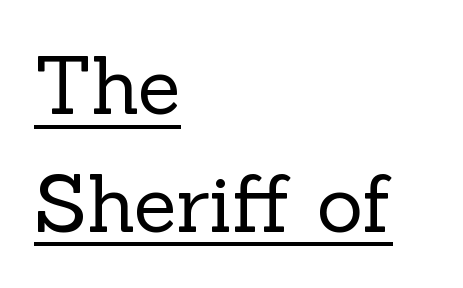
The image shows 79 px regular-weight serif type, upright; set left-aligned, normal line spacing (1.49x), normal letter spacing, underlined; a medium x-height.
